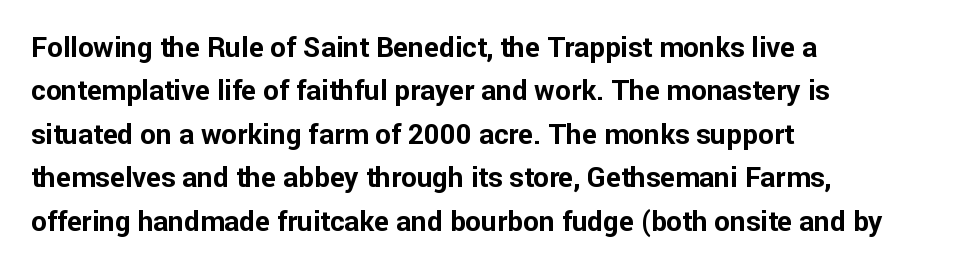
{"serif": "no", "italic": "no", "bold": "yes", "weight": "bold", "width": "normal", "stroke_contrast": "low", "x_height": "medium", "monospaced": "no", "underline": "no", "align": "left", "line_spacing": "normal", "line_spacing_ratio": 1.55, "letter_spacing": "normal", "letter_spacing_em": 0.0, "glyph_px": 28}
